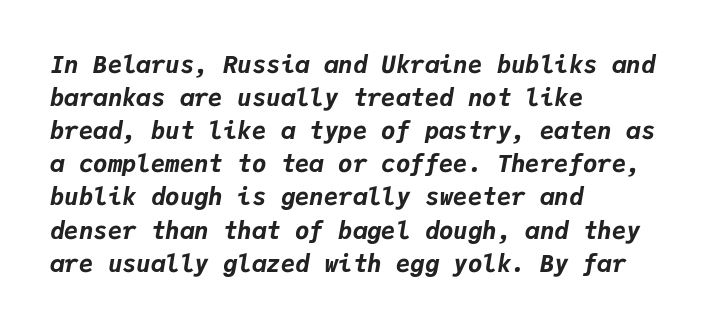
The image shows 24 px bold type, italic (leaning right); set left-aligned, normal line spacing (1.38x), normal letter spacing, not underlined.
